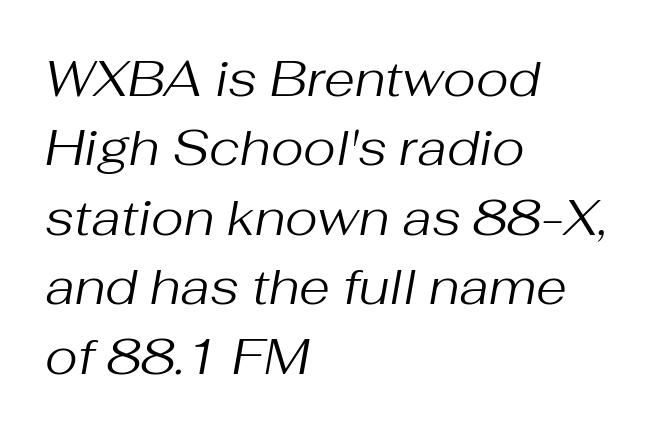
{"italic": "yes", "lean": "right", "slant_degrees": 10, "bold": "no", "weight": "regular", "width": "normal", "stroke_contrast": "medium", "x_height": "medium", "monospaced": "no", "underline": "no", "align": "left", "line_spacing": "normal", "line_spacing_ratio": 1.39, "letter_spacing": "normal", "letter_spacing_em": 0.0, "glyph_px": 50}
